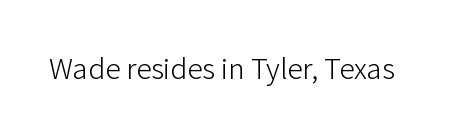
The passage shown is typeset with a sans-serif family. A roman cut, with each character standing at attention. The strip under each line holds only bare page. Caption: face not bold, strokes unweighted.
